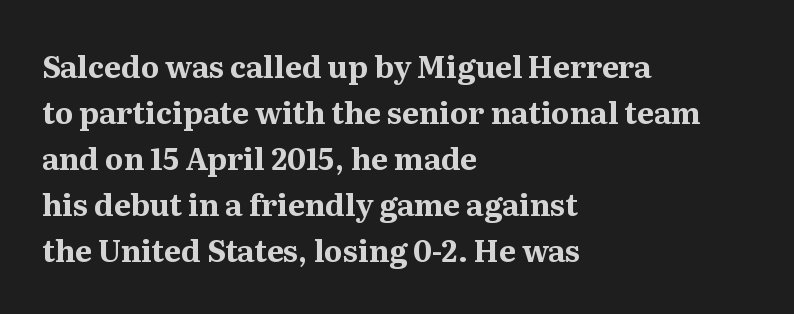
A typesetter would mark this as roman, not italic. The font is running at its bold setting. How would I describe the line gaps? Plain and ordinary. Character widths vary here, with narrow letters taking less room than wide ones. Serif or sans? Serif — the stroke terminals have little feet.
